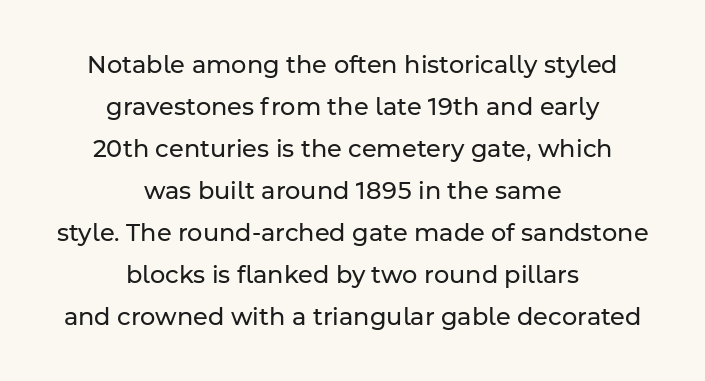
{"italic": "no", "bold": "no", "underline": "no", "align": "center", "line_spacing_ratio": 1.75, "letter_spacing": "normal", "letter_spacing_em": 0.0, "glyph_px": 24}
